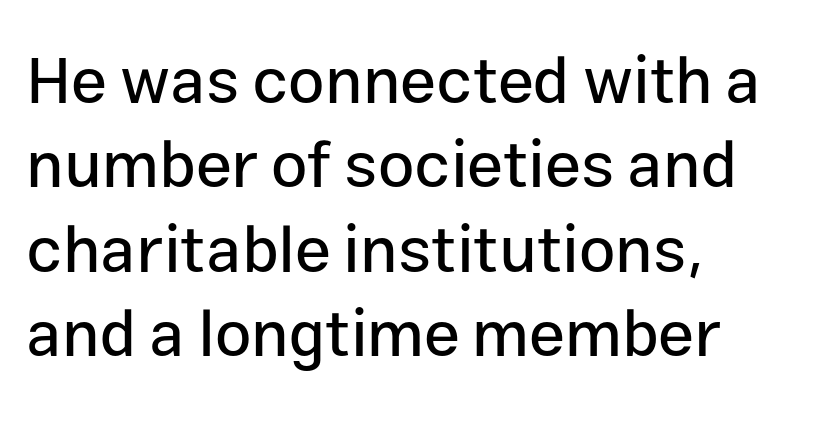
The image shows 65 px sans-serif type, upright; set left-aligned, normal line spacing (1.3x), normal letter spacing, not underlined; low stroke contrast and a medium x-height.
